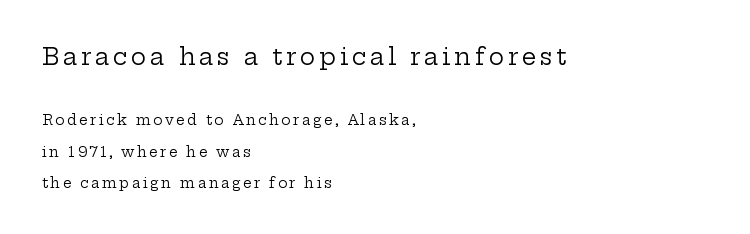
This is the regular roman posture of the typeface. The lines are quadded left. The emphasis by scale lands on block number one, above. Nobody drew a line under any word here.
